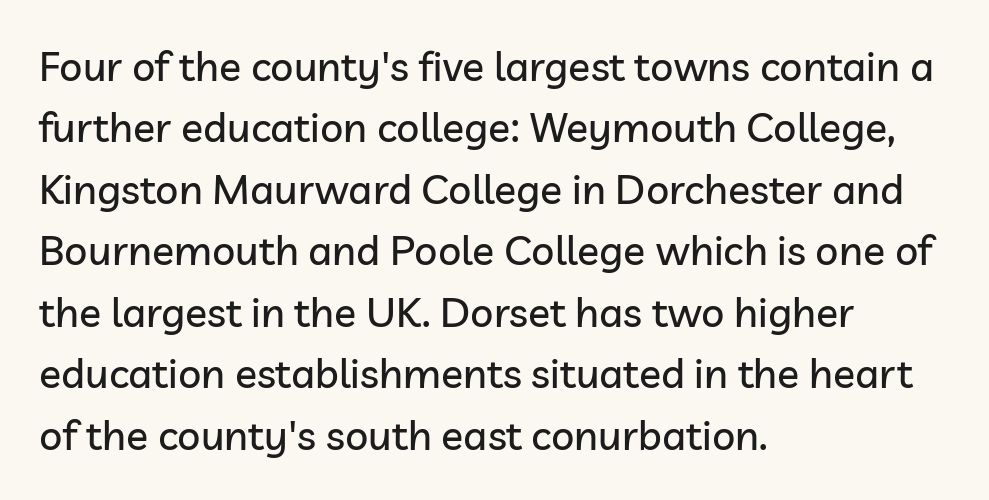
Q: Is the text italic (slanted)? A: No, it is upright.
Q: Is the typeface a serif or a sans-serif typeface? A: Sans-serif.
Q: Is the text underlined? A: No.
Q: How is the paragraph aligned? A: Left-aligned.
Q: Is the spacing between letters normal or unusually wide? A: Normal.
Q: Is the spacing between lines tight, normal or loose? A: Normal.
Q: Width (condensed, normal, or wide)? A: Normal.
Q: Stroke contrast? A: Low.
Q: x-height? A: Medium.
Q: Monospaced? A: No.
